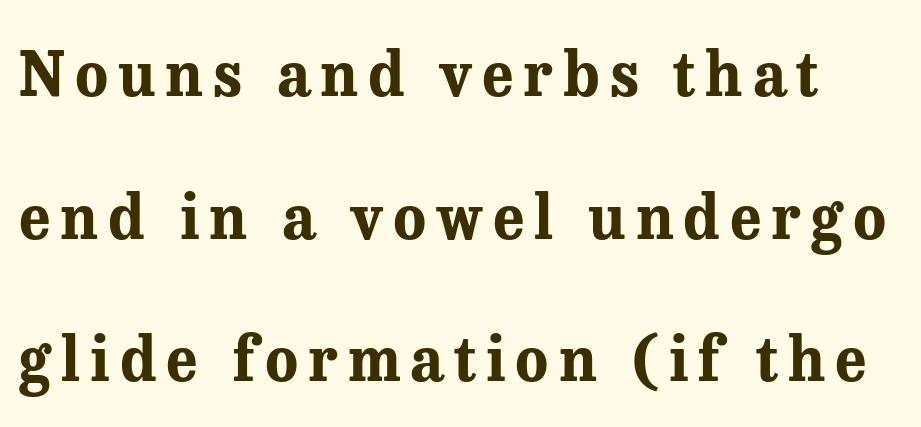
{"serif": "yes", "italic": "no", "bold": "yes", "weight": "bold", "width": "normal", "stroke_contrast": "medium", "x_height": "medium", "monospaced": "no", "underline": "no", "line_spacing": "loose", "line_spacing_ratio": 2.34, "glyph_px": 61}
